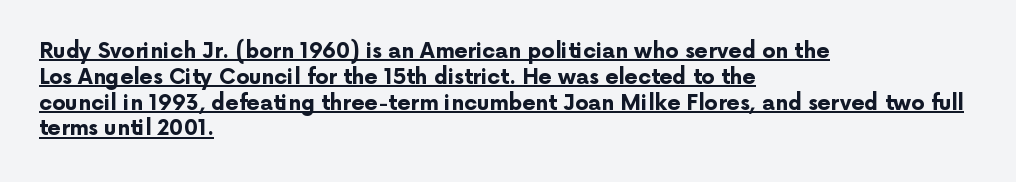
The rendering uses the underline text-decoration. Here the glyphs are tracked normally, forming tight word shapes. The face used here has the dense, thick strokes of a bold. Do the letters lean? They stand straight. Leftover space on each line is placed entirely after the last word.
